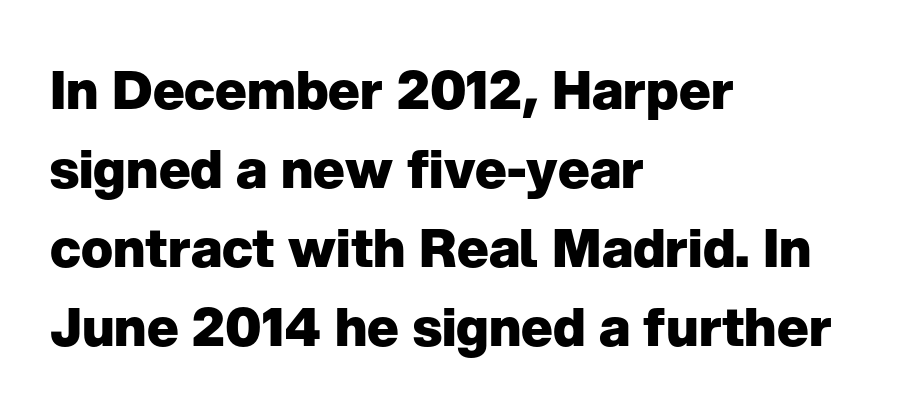
Standard letterfit; no display-style spreading of the glyphs. This sample has the flowing, uneven cadence of proportional lettering. Upright lettering throughout. The rendering uses a moderate line-height, typical for paragraphs.
